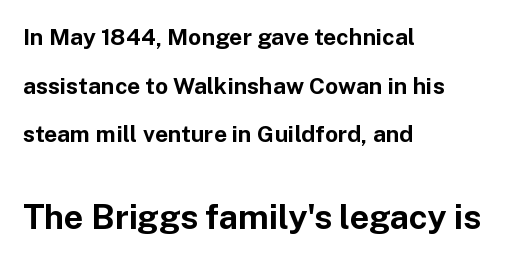
{"serif": "no", "italic": "no", "bold": "yes", "weight": "bold", "width": "normal", "stroke_contrast": "low", "x_height": "medium", "monospaced": "no", "underline": "no", "align": "left", "line_spacing": "loose", "line_spacing_ratio": 2.11, "letter_spacing": "normal", "letter_spacing_em": 0.0, "larger_block": "second", "size_ratio": 1.48, "glyph_px": 34}
